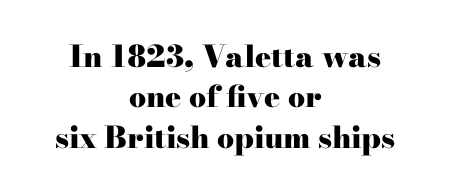
Q: Is the text bold? A: Yes.
Q: Is the text italic (slanted)? A: No, it is upright.
Q: Is the typeface a serif or a sans-serif typeface? A: Serif.
Q: Is the text underlined? A: No.
Q: How is the paragraph aligned? A: Centered.
Q: Is the spacing between letters normal or unusually wide? A: Normal.
Q: Is the spacing between lines tight, normal or loose? A: Normal.
Q: Width (condensed, normal, or wide)? A: Wide.
Q: Stroke contrast? A: High.
Q: x-height? A: Small.
Q: Monospaced? A: No.
